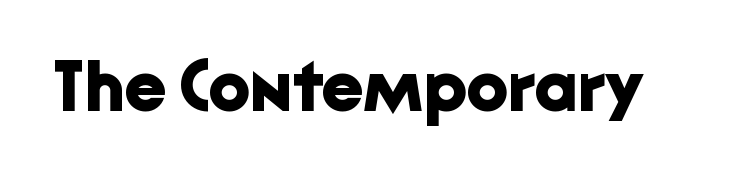
The image shows 73 px bold sans-serif type, upright; set normal letter spacing, not underlined; low stroke contrast and a medium x-height.
